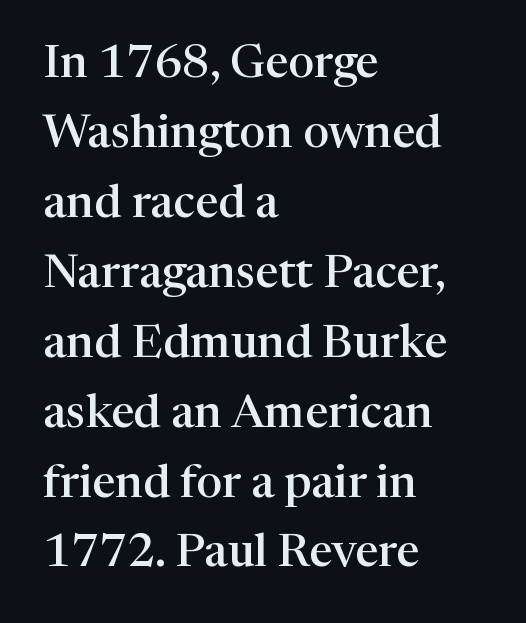
No extra tracking has been applied to these lines. The passage is arranged the way most books set body copy — flush left. Just letters on the line, the space beneath them empty. Stems and bowls a touch heavier than normal — semibold. The typeface chosen for these lines features serifs. Do the letters lean? They stand straight.
